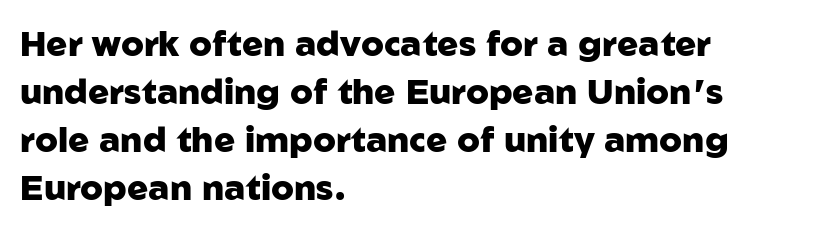
The image shows 35 px heavy sans-serif type, upright; set left-aligned, normal line spacing (1.37x), normal letter spacing, not underlined; low stroke contrast and a medium x-height.
